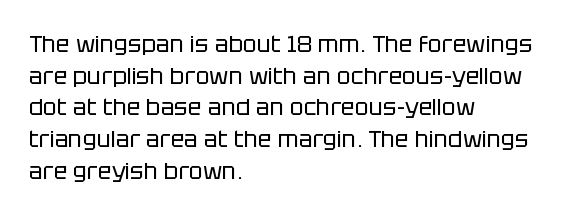
{"italic": "no", "bold": "no", "underline": "no", "align": "left", "line_spacing": "normal", "line_spacing_ratio": 1.38, "letter_spacing": "normal", "letter_spacing_em": 0.0, "glyph_px": 23}
